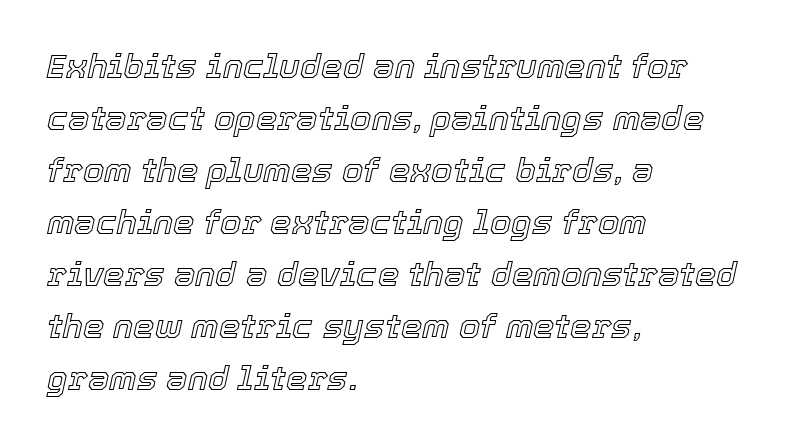
{"italic": "yes", "lean": "right", "slant_degrees": 12, "width": "normal", "x_height": "medium", "monospaced": "no", "underline": "no", "align": "left", "line_spacing": "normal", "line_spacing_ratio": 1.53, "letter_spacing": "normal", "letter_spacing_em": 0.0, "glyph_px": 34}
